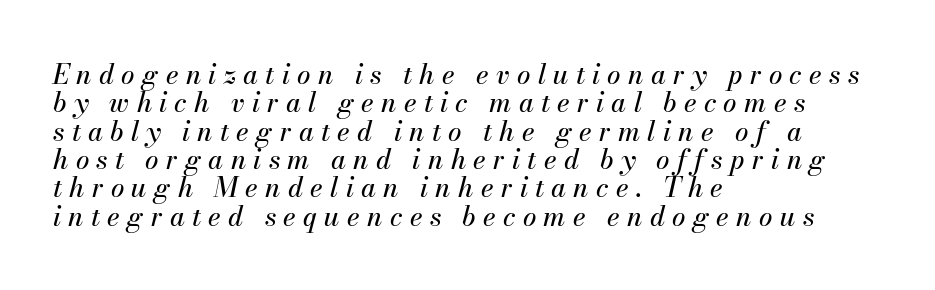
The image shows 27 px text type, italic (leaning right); set left-aligned, tight line spacing (1.05x), unusually wide letter spacing (+0.27 em), not underlined.
